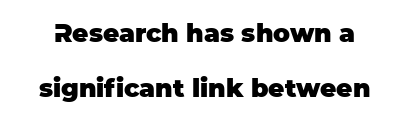
The image shows 25 px bold type, upright; set loose line spacing (2.2x), normal letter spacing, not underlined.
